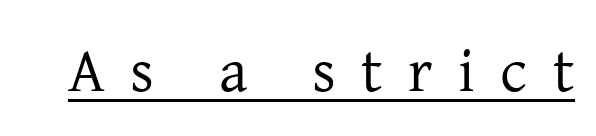
{"serif": "yes", "italic": "no", "bold": "no", "weight": "regular", "width": "normal", "stroke_contrast": "low", "x_height": "medium", "monospaced": "no", "underline": "yes", "letter_spacing": "wide", "letter_spacing_em": 0.41, "glyph_px": 62}
